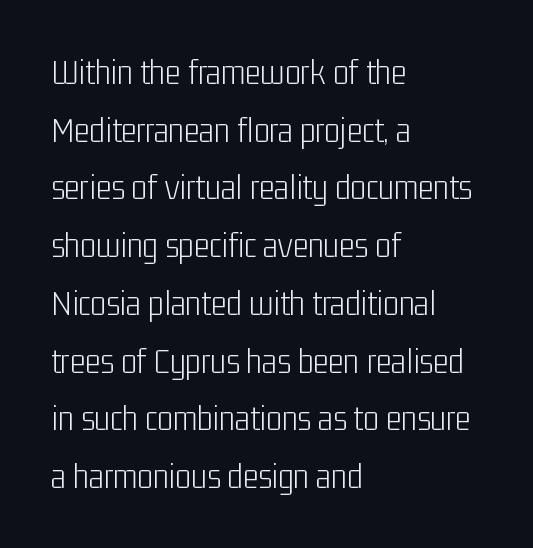
The image shows 37 px light, condensed sans-serif type, upright; set left-aligned, normal line spacing (1.56x), normal letter spacing, not underlined; low stroke contrast and a medium x-height.
